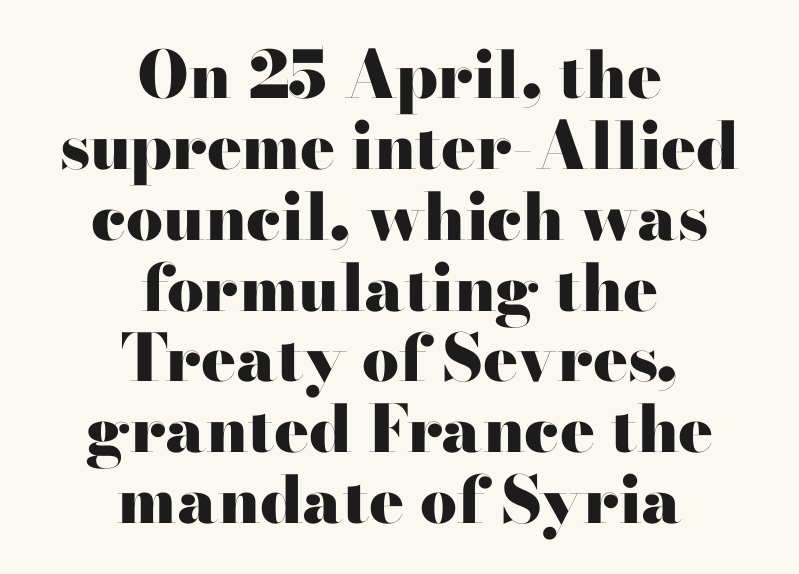
{"serif": "yes", "italic": "no", "bold": "yes", "weight": "heavy", "width": "wide", "stroke_contrast": "high", "x_height": "small", "monospaced": "no", "underline": "no", "align": "center", "line_spacing": "tight", "line_spacing_ratio": 1.09, "letter_spacing": "normal", "letter_spacing_em": 0.0, "glyph_px": 65}
